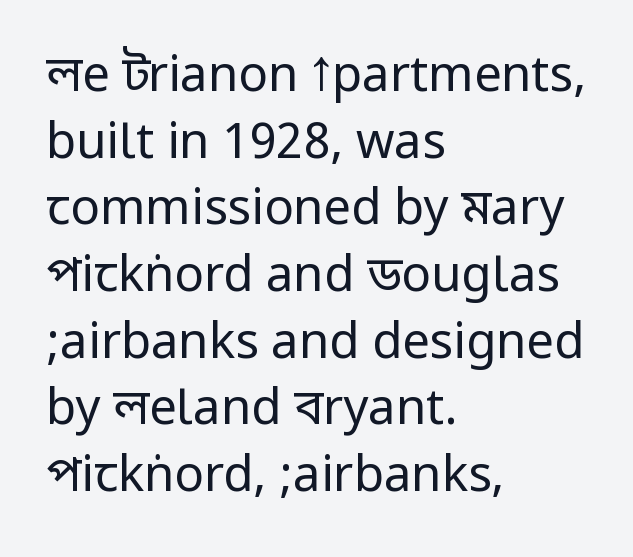
{"serif": "no", "italic": "no", "bold": "no", "weight": "regular", "width": "condensed", "stroke_contrast": "low", "underline": "no", "align": "left", "line_spacing": "normal", "line_spacing_ratio": 1.36, "letter_spacing": "normal", "letter_spacing_em": 0.0, "glyph_px": 49}
